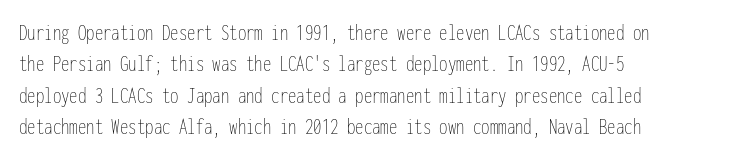
The image shows 24 px text type, upright; set left-aligned, normal line spacing (1.31x), normal letter spacing, not underlined.
